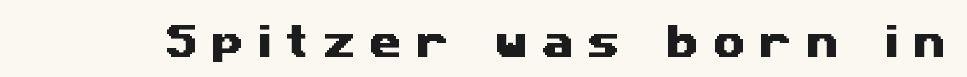
Someone cranked the tracking dial way up on this one. The font family rendered here belongs to the sans-serif group. Just letters on the line, the space beneath them empty. Character widths vary here, with narrow letters taking less room than wide ones.
